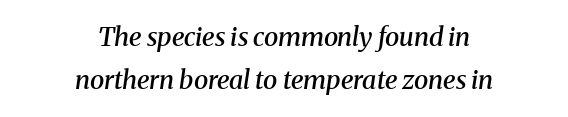
Q: Is the text bold? A: Semi-bold.
Q: Is the text italic (slanted)? A: Yes, it leans right by about 8 degrees.
Q: Is the text underlined? A: No.
Q: How is the paragraph aligned? A: Centered.
Q: Is the spacing between letters normal or unusually wide? A: Normal.
Q: Is the spacing between lines tight, normal or loose? A: Normal.
